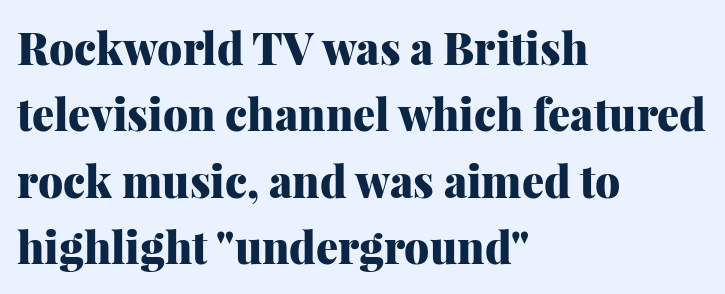
Q: Is the text bold? A: Yes.
Q: Is the text italic (slanted)? A: No, it is upright.
Q: Is the typeface a serif or a sans-serif typeface? A: Serif.
Q: Is the text underlined? A: No.
Q: How is the paragraph aligned? A: Left-aligned.
Q: Is the spacing between letters normal or unusually wide? A: Normal.
Q: Is the spacing between lines tight, normal or loose? A: Normal.
Q: Width (condensed, normal, or wide)? A: Normal.
Q: Stroke contrast? A: Medium.
Q: x-height? A: Medium.
Q: Monospaced? A: No.
